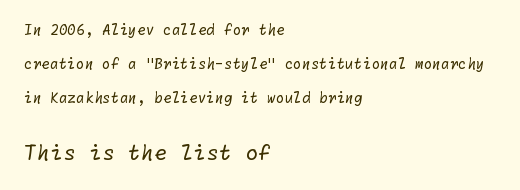
Q: Is the text bold? A: No.
Q: Is the text underlined? A: No.
Q: How is the paragraph aligned? A: Left-aligned.
Q: Is the spacing between letters normal or unusually wide? A: Normal.
Q: Is the spacing between lines tight, normal or loose? A: Loose.
Q: Which block of text is set in a larger size, the first (top) or the second (bottom)? A: The second (bottom) one.
